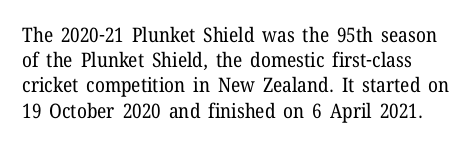
Q: Is the text bold? A: No.
Q: Is the text italic (slanted)? A: No, it is upright.
Q: Is the text underlined? A: No.
Q: Is the spacing between letters normal or unusually wide? A: Normal.
Q: Is the spacing between lines tight, normal or loose? A: Normal.
